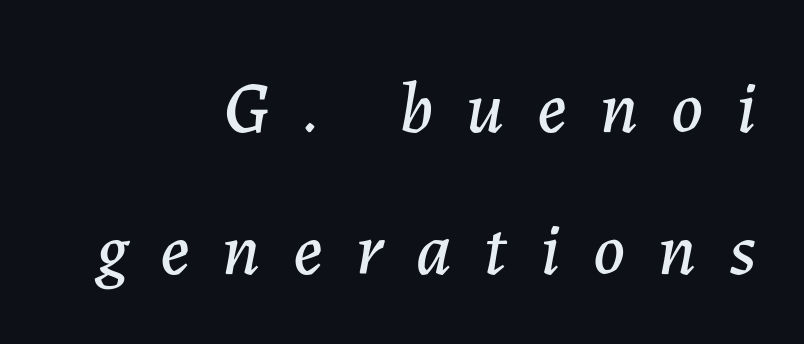
If you measured baseline to baseline, you'd find a long distance. Observe the lean: these are italic letterforms. A typesetter would call this proportional, since set widths differ per character. Each word looks stretched out because of the extra space between its letters. Beneath every word, the page is bare. Which margin do the lines hug? The right one — the left edge is uneven.
